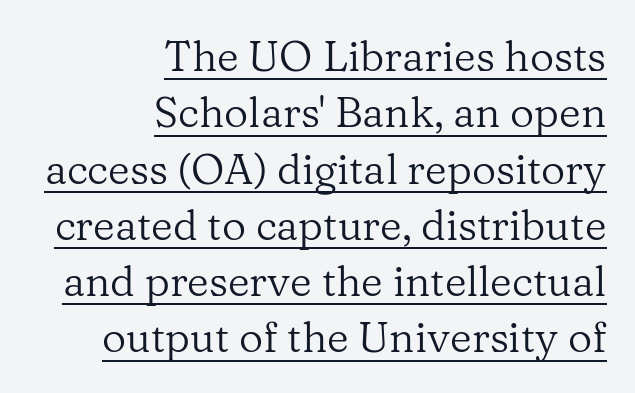
The image shows 42 px regular-weight serif type, upright; set right-aligned, normal line spacing (1.34x), normal letter spacing, underlined; low stroke contrast and a medium x-height.
